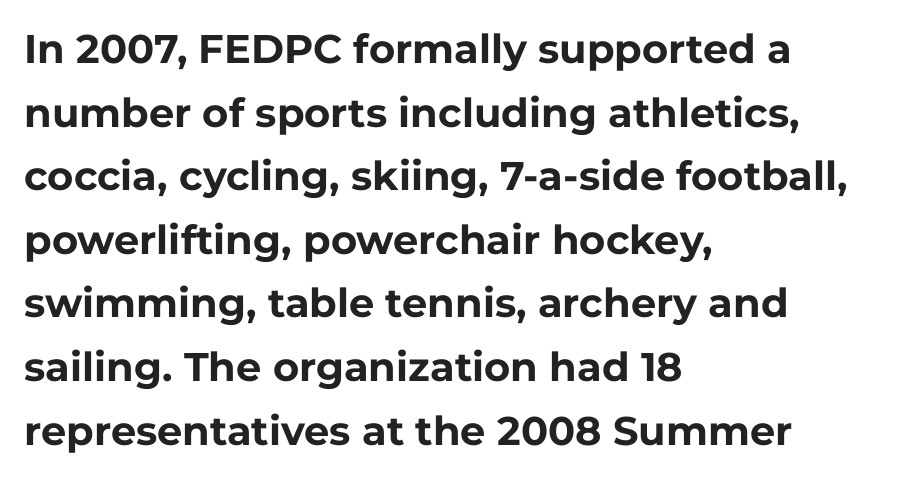
The image shows 40 px bold sans-serif type, upright; set left-aligned, normal line spacing (1.59x), normal letter spacing, not underlined; low stroke contrast and a medium x-height.
